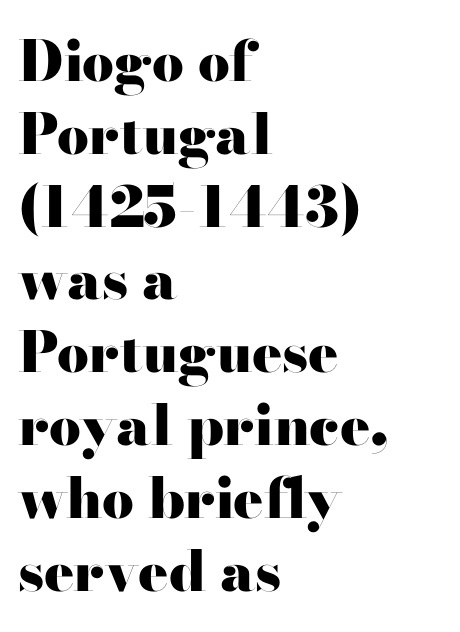
{"serif": "yes", "italic": "no", "bold": "yes", "weight": "heavy", "width": "wide", "stroke_contrast": "high", "x_height": "small", "monospaced": "no", "underline": "no", "align": "left", "line_spacing": "normal", "line_spacing_ratio": 1.3, "letter_spacing": "normal", "letter_spacing_em": 0.0, "glyph_px": 56}
